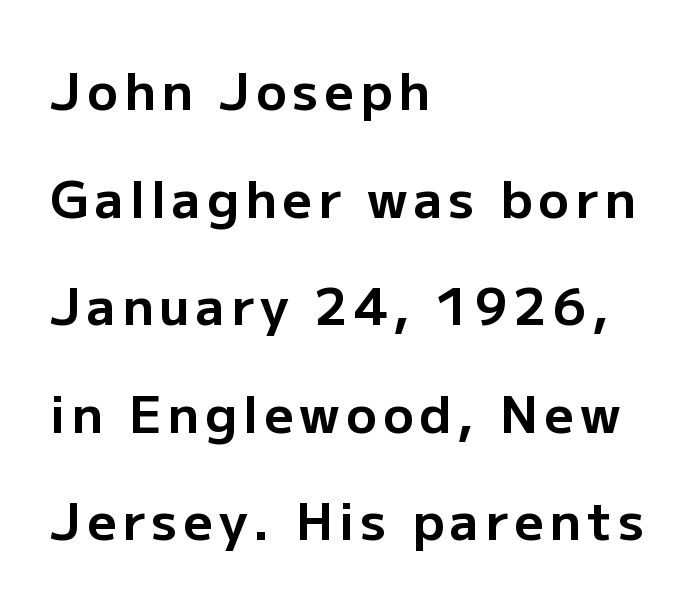
{"serif": "no", "italic": "no", "bold": "yes", "weight": "bold", "width": "normal", "stroke_contrast": "low", "x_height": "medium", "monospaced": "no", "underline": "no", "align": "left", "line_spacing": "loose", "line_spacing_ratio": 2.11, "glyph_px": 51}
